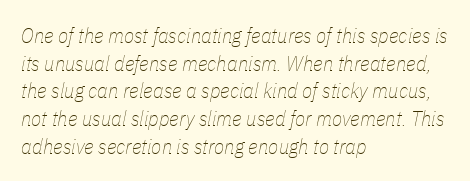
{"italic": "yes", "lean": "right", "slant_degrees": 11, "bold": "no", "underline": "no", "align": "left", "line_spacing": "normal", "line_spacing_ratio": 1.32, "letter_spacing": "normal", "letter_spacing_em": 0.0, "glyph_px": 21}
